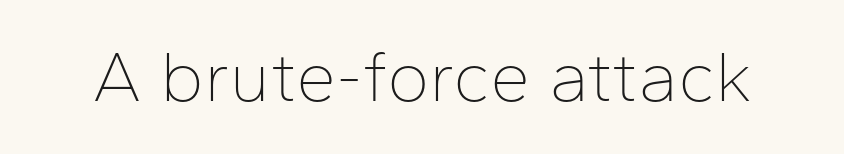
Q: Is the text bold? A: No.
Q: Is the text italic (slanted)? A: No, it is upright.
Q: Is the typeface a serif or a sans-serif typeface? A: Sans-serif.
Q: Is the text underlined? A: No.
Q: Is the spacing between letters normal or unusually wide? A: Normal.
Q: Width (condensed, normal, or wide)? A: Normal.
Q: Stroke contrast? A: Low.
Q: x-height? A: Medium.
Q: Monospaced? A: No.
